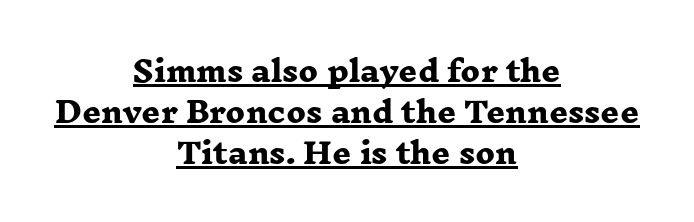
Do the characters align in a grid? No, the font is proportional. Font category for this specimen: serif. Is there much room between lines? A standard amount, neither cramped nor airy. This rendering leaves character spacing at its baseline value. Short and long lines alike share a common midpoint.
